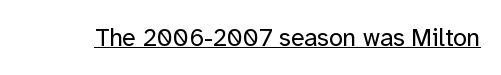
The letterforms sit at book weight or below. Posture: upright roman. Here the glyphs are tracked normally, forming tight word shapes. The words here are underlined.
